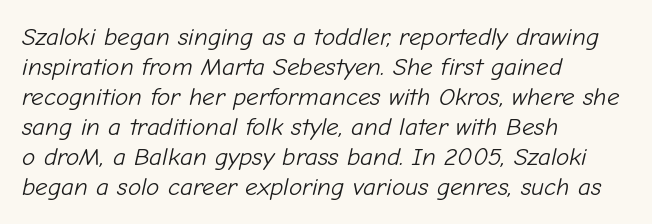
The image shows 25 px text type, italic (leaning right); set left-aligned, line spacing 1.2x, normal letter spacing, not underlined.
